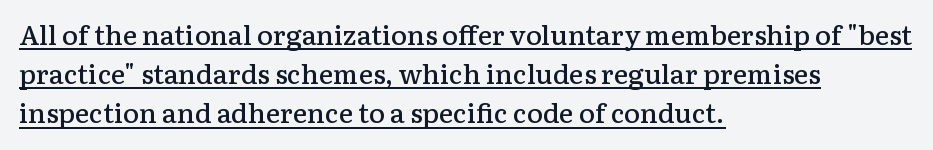
Q: Is the text bold? A: Semi-bold.
Q: Is the text italic (slanted)? A: No, it is upright.
Q: Is the text underlined? A: Yes.
Q: How is the paragraph aligned? A: Left-aligned.
Q: Is the spacing between letters normal or unusually wide? A: Normal.
Q: Is the spacing between lines tight, normal or loose? A: Normal.
